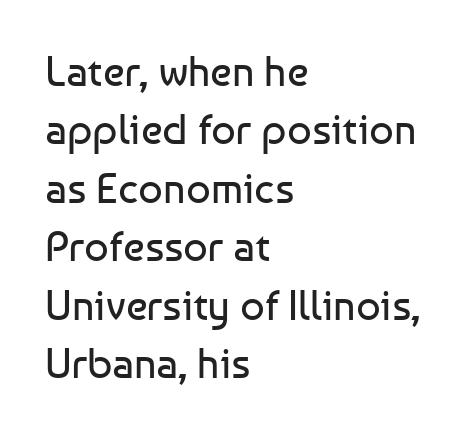
Vertical spacing — default. Letters rest on an invisible, unmarked baseline. Weight: regular or lighter. A typesetter would mark this as roman, not italic. Short note: letters normally spaced. Horizontally, the lines are justified to the leading edge only.
